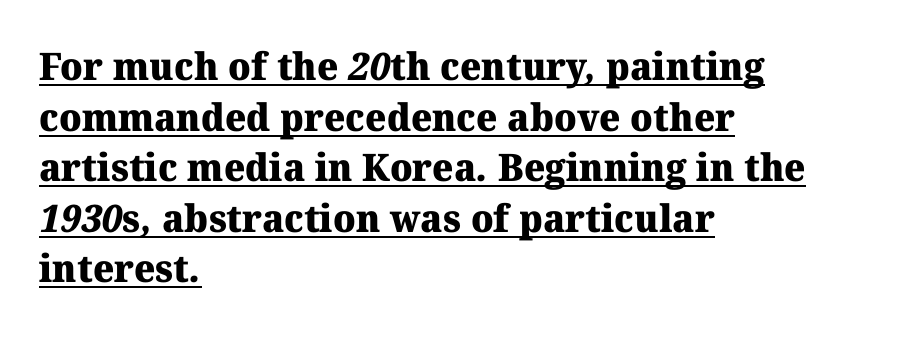
The image shows 38 px heavy serif type; set left-aligned, normal line spacing (1.33x), normal letter spacing, underlined; medium stroke contrast and a medium x-height.
